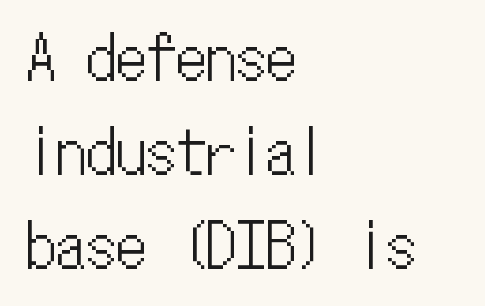
The image shows 60 px condensed type, upright, monospaced; set left-aligned, normal line spacing (1.57x), normal letter spacing, not underlined; low stroke contrast and a medium x-height.
